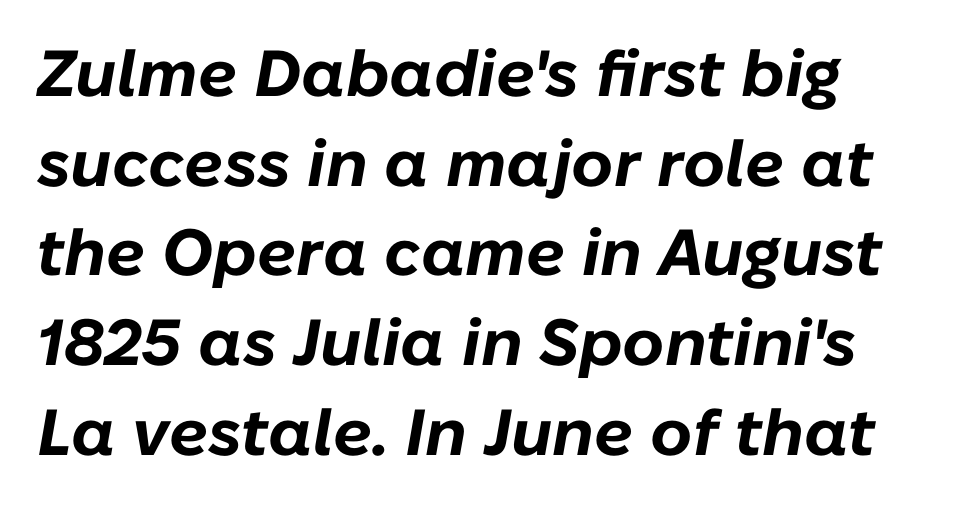
Q: Is the text bold? A: Yes.
Q: Is the text italic (slanted)? A: Yes, it leans right by about 10 degrees.
Q: Is the text underlined? A: No.
Q: How is the paragraph aligned? A: Left-aligned.
Q: Is the spacing between letters normal or unusually wide? A: Normal.
Q: Is the spacing between lines tight, normal or loose? A: Normal.
Q: Width (condensed, normal, or wide)? A: Normal.
Q: Stroke contrast? A: Low.
Q: x-height? A: Medium.
Q: Monospaced? A: No.
